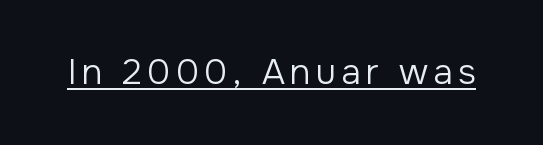
The image shows 35 px regular-weight sans-serif type, upright; set underlined; low stroke contrast and a medium x-height.
